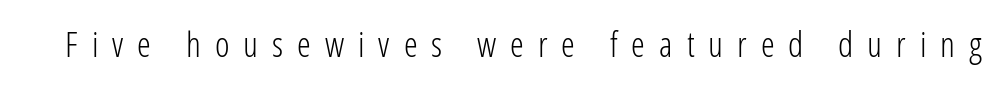
The image shows 35 px light, condensed sans-serif type, upright; set unusually wide letter spacing (+0.4 em), not underlined; low stroke contrast and a medium x-height.
